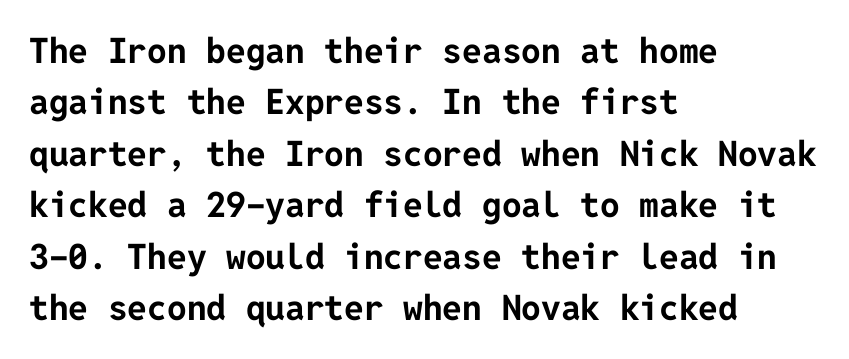
Q: Is the text bold? A: Yes.
Q: Is the text italic (slanted)? A: No, it is upright.
Q: Is the typeface a serif or a sans-serif typeface? A: Sans-serif.
Q: Is the text underlined? A: No.
Q: How is the paragraph aligned? A: Left-aligned.
Q: Is the spacing between letters normal or unusually wide? A: Normal.
Q: Is the spacing between lines tight, normal or loose? A: Normal.
Q: Width (condensed, normal, or wide)? A: Normal.
Q: Stroke contrast? A: Low.
Q: x-height? A: Medium.
